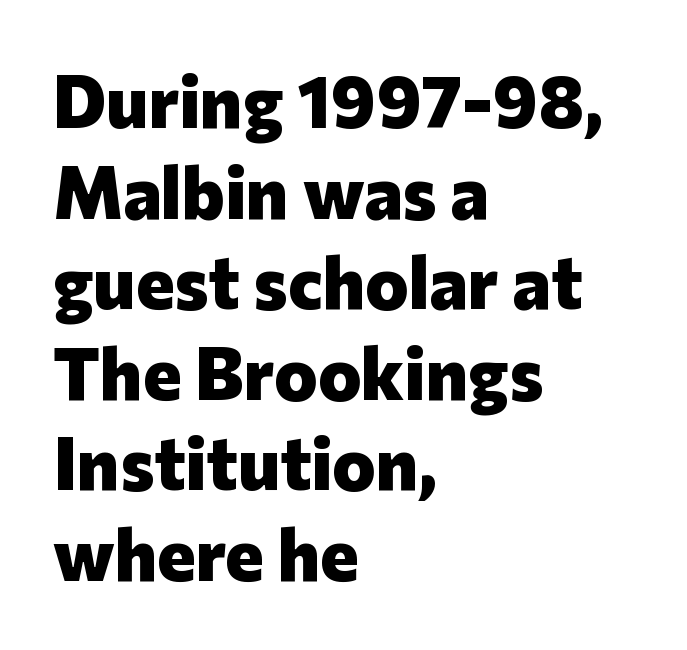
Q: Is the text bold? A: Yes.
Q: Is the text italic (slanted)? A: No, it is upright.
Q: Is the typeface a serif or a sans-serif typeface? A: Sans-serif.
Q: Is the text underlined? A: No.
Q: How is the paragraph aligned? A: Left-aligned.
Q: Is the spacing between letters normal or unusually wide? A: Normal.
Q: Width (condensed, normal, or wide)? A: Normal.
Q: Stroke contrast? A: Low.
Q: x-height? A: Medium.
Q: Monospaced? A: No.
